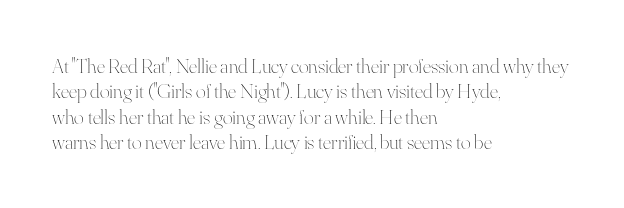
Q: Is the text bold? A: No.
Q: Is the text italic (slanted)? A: No, it is upright.
Q: Is the text underlined? A: No.
Q: How is the paragraph aligned? A: Left-aligned.
Q: Is the spacing between letters normal or unusually wide? A: Normal.
